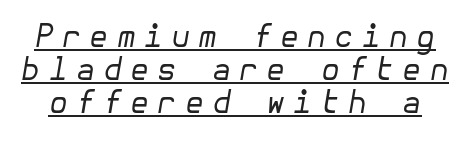
What stands out about the letter spacing? Its width — letters are far apart. No heavy texture on the line: the type isn't bold. Characters are canted at an angle relative to the baseline's perpendicular. The words here are underlined.
